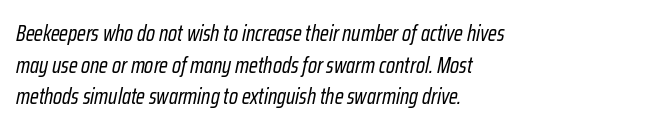
Nothing unusual about the tracking: characters are spaced as the font intends. Designer's note — italics engaged. The typesetter chose a ragged-right arrangement here. Stroke thickness stays within the range of a standard reading face or lighter. The rendering uses a moderate line-height, typical for paragraphs.
